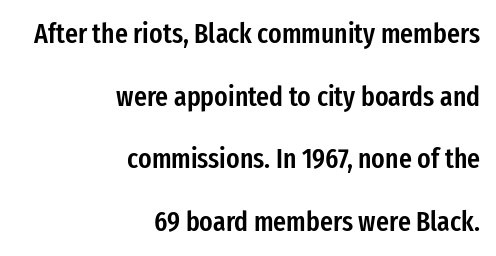
Set as a demibold, roughly 600 on the weight scale. Does the lettering tilt? It doesn't — this is upright. The horizontal fit of the characters is conventional and even. This sample is right-justified, so line beginnings fall wherever the words allow. What's the leading like? Stretched, with rows far apart. Each letter's strokes conclude bluntly, with no projecting serifs.
